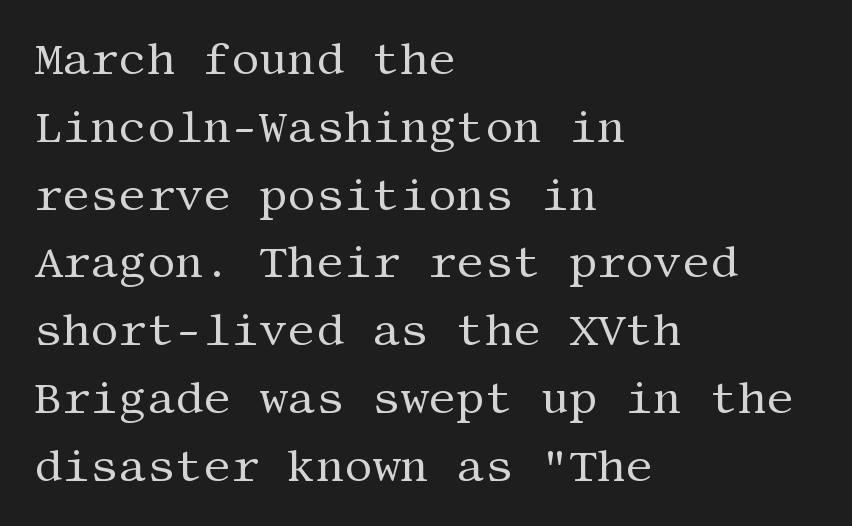
These lines keep a tight, regular rhythm from letter to letter. In terms of leading, this rendering sits right in the middle. A serif font was chosen for this passage. Bold? No — there's no thickening of the strokes.
